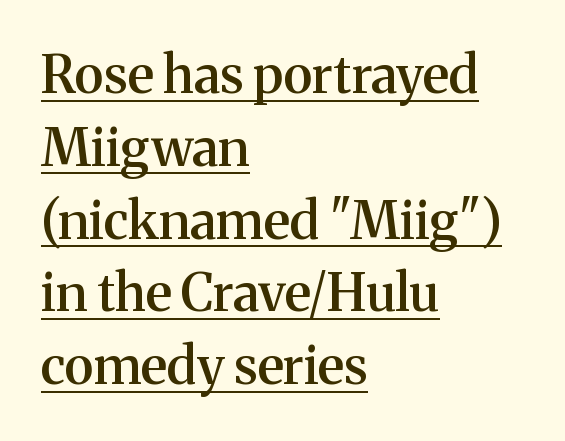
The image shows 52 px semibold serif type, upright; set left-aligned, normal line spacing (1.4x), normal letter spacing, underlined; medium stroke contrast and a medium x-height.
